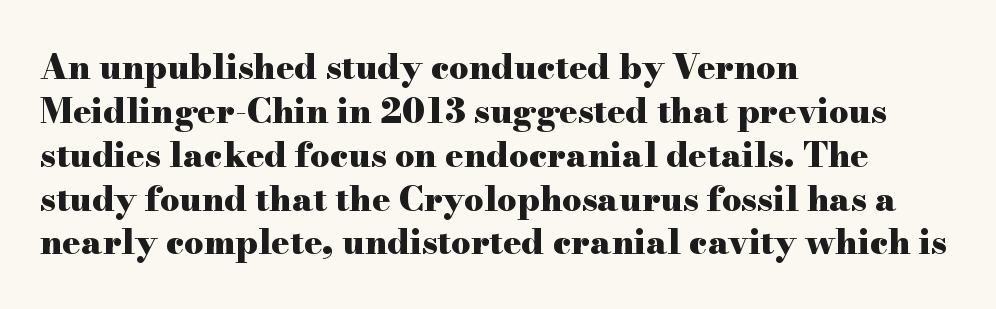
The image shows 34 px heavy, wide serif type, upright; set left-aligned, normal line spacing (1.29x), normal letter spacing, not underlined; high stroke contrast and a small x-height.
